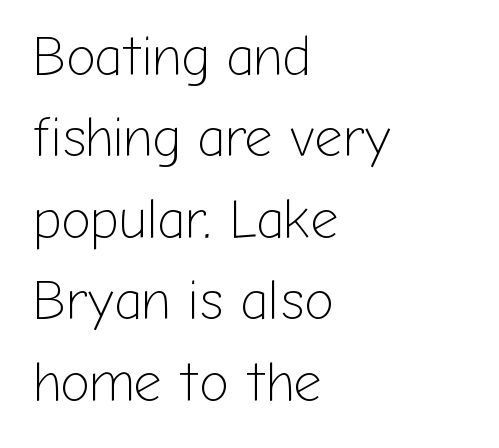
Q: Is the text bold? A: No.
Q: Is the text italic (slanted)? A: No, it is upright.
Q: Is the typeface a serif or a sans-serif typeface? A: Sans-serif.
Q: Is the text underlined? A: No.
Q: How is the paragraph aligned? A: Left-aligned.
Q: Is the spacing between letters normal or unusually wide? A: Normal.
Q: Is the spacing between lines tight, normal or loose? A: Normal.
Q: Width (condensed, normal, or wide)? A: Normal.
Q: Stroke contrast? A: Low.
Q: x-height? A: Medium.
Q: Monospaced? A: No.
